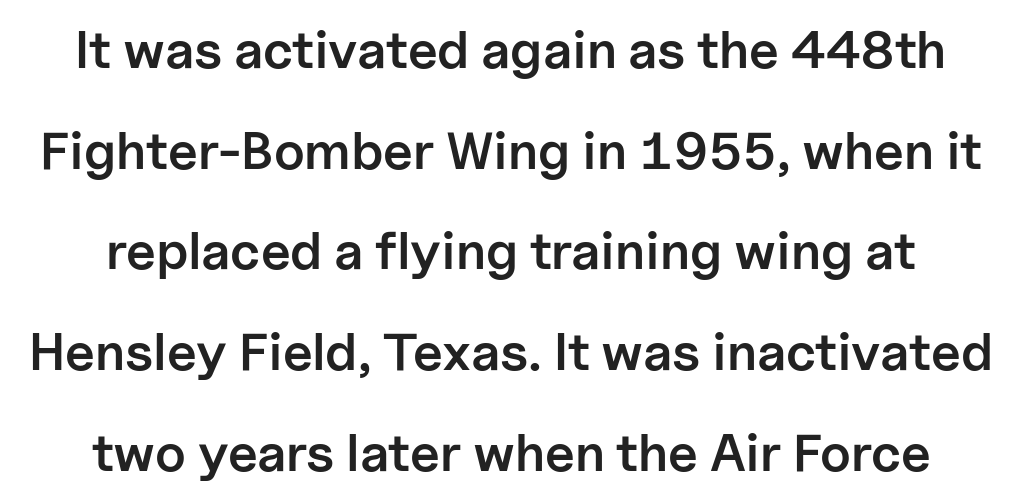
Italic? Not at all — the glyphs are vertical. The type family on display is of the sans-serif kind. The glyphs are unaccompanied by any horizontal stroke below them. Summary of weight: moderately heavy, a semibold.
